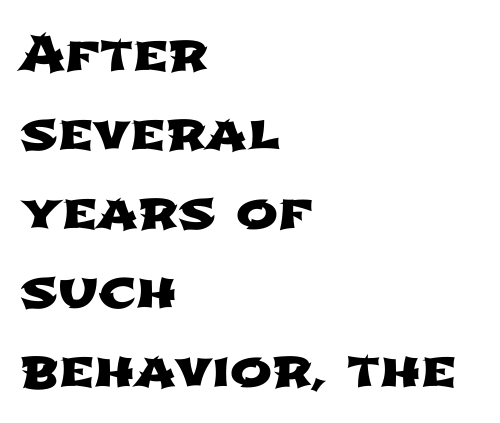
Notice how the passage keeps a crisp vertical edge on the left only. Summary of vertical rhythm: regular, with standard interline spacing. Type without underlining. Is this a fixed-width face? No — the glyphs have proportional, varying widths. Is the letter spacing exaggerated? No — it looks like the ordinary default. Check where the strokes stop: nothing finishes them off — pure sans.
